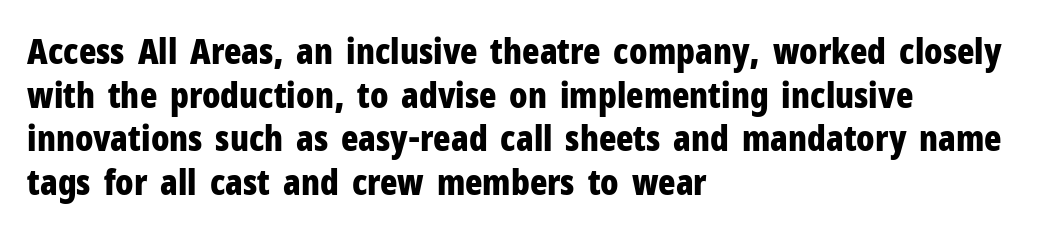
Q: Is the text bold? A: Yes.
Q: Is the text italic (slanted)? A: No, it is upright.
Q: Is the typeface a serif or a sans-serif typeface? A: Sans-serif.
Q: Is the text underlined? A: No.
Q: How is the paragraph aligned? A: Left-aligned.
Q: Is the spacing between letters normal or unusually wide? A: Normal.
Q: Width (condensed, normal, or wide)? A: Condensed.
Q: Stroke contrast? A: Low.
Q: x-height? A: Medium.
Q: Monospaced? A: No.
